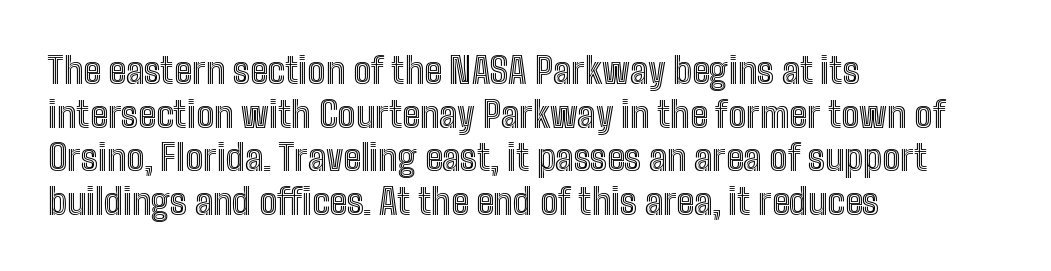
Any mark beneath the type? The region is blank. The rendering uses natural spacing where letterforms have individual widths. The compositor pushed each line to the left boundary. The specimen reads as upright at a glance.
